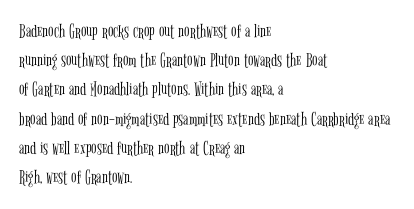
A normal amount of white space separates one row of letters from the next. The foot of each line stays bare and open. The ragged edge is on the right, which tells us the setting is flush left. This sample uses an upright cut, with every glyph sitting square on the baseline. No chunkiness to these letters — they're not bold. Does extra space separate the letters? No, they use regular spacing.
